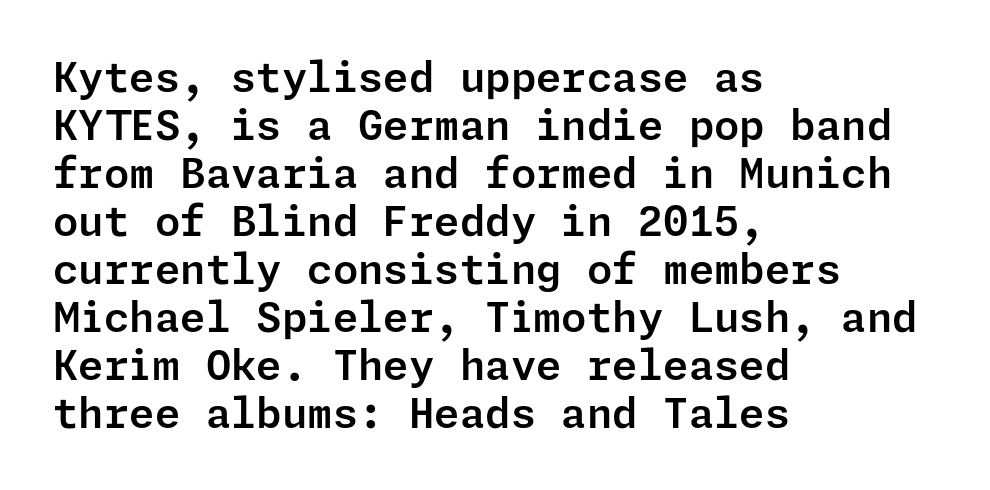
Every character sits straight up, as roman type does. In CSS terms this would be text-align: left. The string is rendered with underlining switched off. This rendering employs a face without finishing strokes, i.e., a sans-serif. This sample uses plain, unmodified letter spacing.
